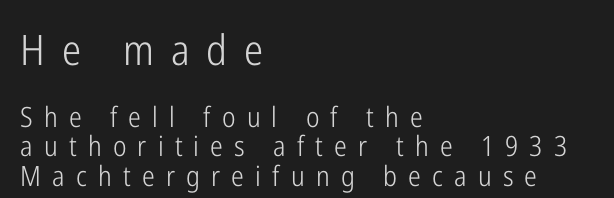
Q: Is the text bold? A: No.
Q: Is the text italic (slanted)? A: No, it is upright.
Q: Is the typeface a serif or a sans-serif typeface? A: Sans-serif.
Q: Is the text underlined? A: No.
Q: How is the paragraph aligned? A: Left-aligned.
Q: Is the spacing between letters normal or unusually wide? A: Unusually wide.
Q: Is the spacing between lines tight, normal or loose? A: Tight.
Q: Which block of text is set in a larger size, the first (top) or the second (bottom)? A: The first (top) one.
Q: Width (condensed, normal, or wide)? A: Condensed.
Q: Stroke contrast? A: Low.
Q: x-height? A: Medium.
Q: Monospaced? A: No.
